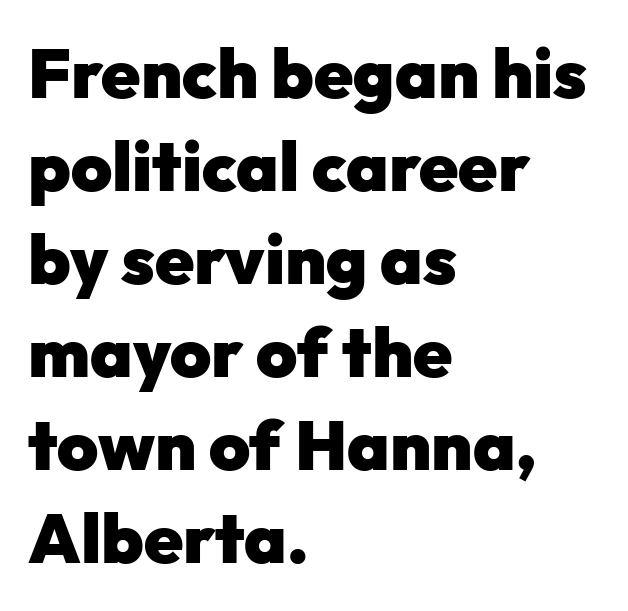
Q: Is the text bold? A: Yes.
Q: Is the text italic (slanted)? A: No, it is upright.
Q: Is the typeface a serif or a sans-serif typeface? A: Sans-serif.
Q: Is the text underlined? A: No.
Q: How is the paragraph aligned? A: Left-aligned.
Q: Is the spacing between letters normal or unusually wide? A: Normal.
Q: Is the spacing between lines tight, normal or loose? A: Normal.
Q: Width (condensed, normal, or wide)? A: Normal.
Q: Stroke contrast? A: Low.
Q: x-height? A: Medium.
Q: Monospaced? A: No.
